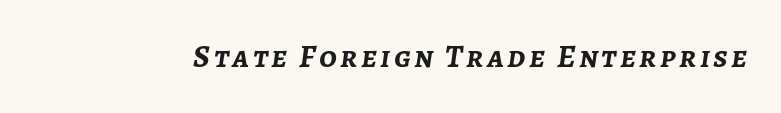
The image shows 32 px semibold type, italic (leaning right); set not underlined; low stroke contrast and a medium x-height.
